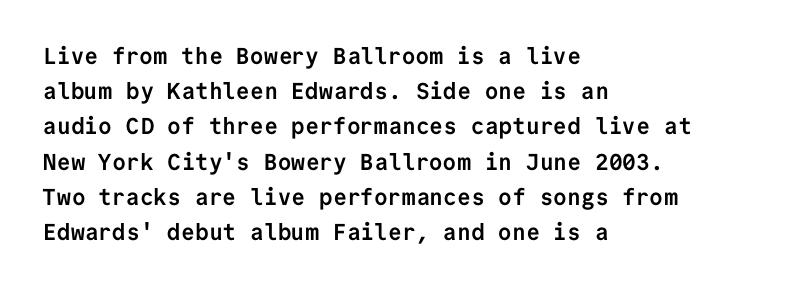
The image shows 23 px bold type, upright; set left-aligned, normal line spacing (1.53x), normal letter spacing, not underlined.
